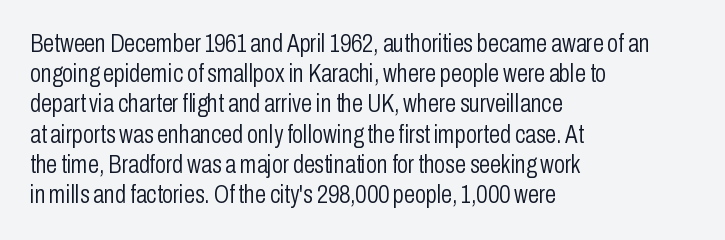
In terms of posture, this sample is upright. The rendering keeps characters at their native spacing. Caption: face not bold, strokes unweighted. The string is rendered with underlining switched off. Horizontal alignment here is leftward, the default for most running prose.
